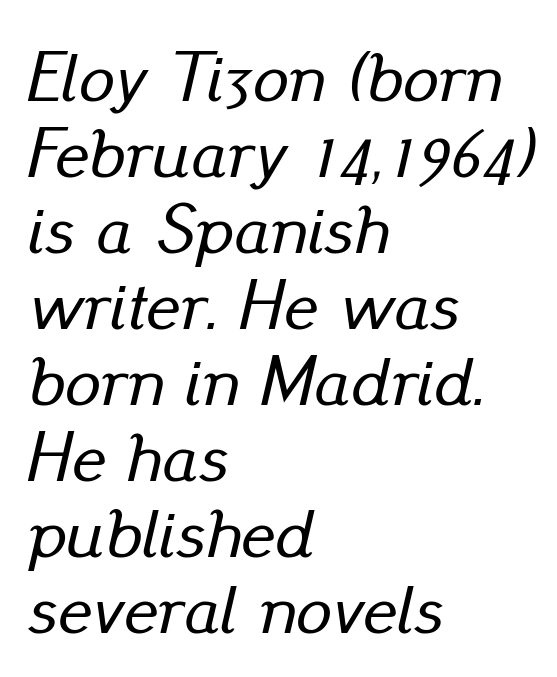
Q: Is the text italic (slanted)? A: Yes, it leans right by about 13 degrees.
Q: Is the text underlined? A: No.
Q: How is the paragraph aligned? A: Left-aligned.
Q: Is the spacing between letters normal or unusually wide? A: Normal.
Q: Is the spacing between lines tight, normal or loose? A: Tight.
Q: Width (condensed, normal, or wide)? A: Normal.
Q: Stroke contrast? A: Low.
Q: x-height? A: Small.
Q: Monospaced? A: No.
